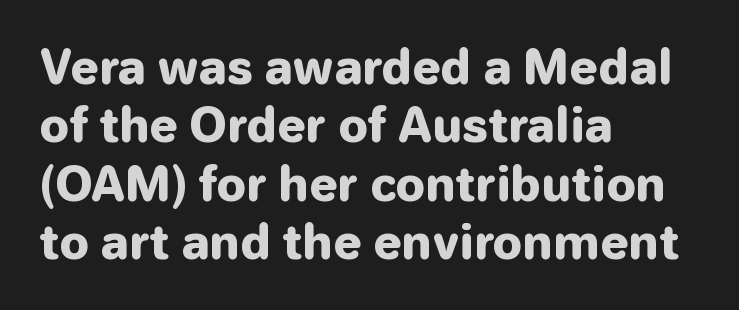
Q: Is the text bold? A: Yes.
Q: Is the text italic (slanted)? A: No, it is upright.
Q: Is the typeface a serif or a sans-serif typeface? A: Sans-serif.
Q: Is the text underlined? A: No.
Q: How is the paragraph aligned? A: Left-aligned.
Q: Is the spacing between letters normal or unusually wide? A: Normal.
Q: Is the spacing between lines tight, normal or loose? A: Normal.
Q: Width (condensed, normal, or wide)? A: Normal.
Q: Stroke contrast? A: Low.
Q: x-height? A: Medium.
Q: Monospaced? A: No.
